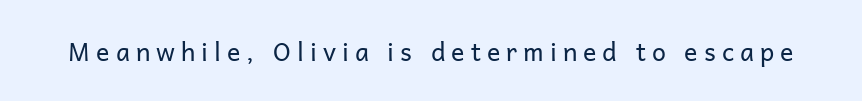
The characters are drawn with everyday or finer stroke widths. No word sits above an underline. Is there any slant? The stems are plumb. The type is letterspaced generously, with wide tracking.
